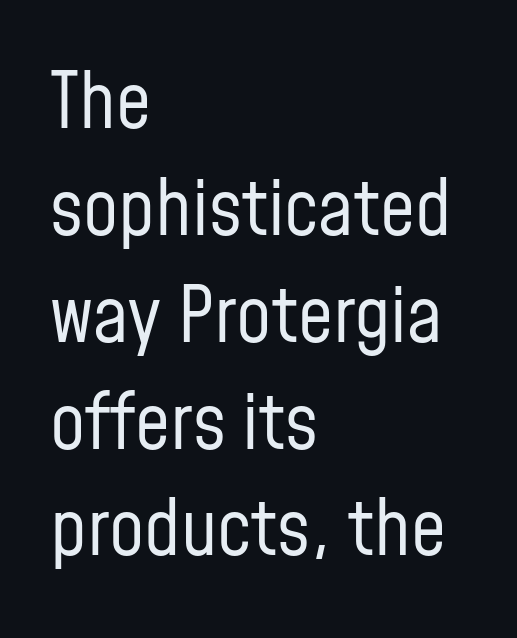
Do the characters align in a grid? No, the font is proportional. Normally led — the rows are evenly, conventionally spaced. Posture: straight, roman, zero tilt. Is the type heavy? It reads as light-to-regular instead. A typesetter would label this face a sans. The gap between lines stays unmarked.
